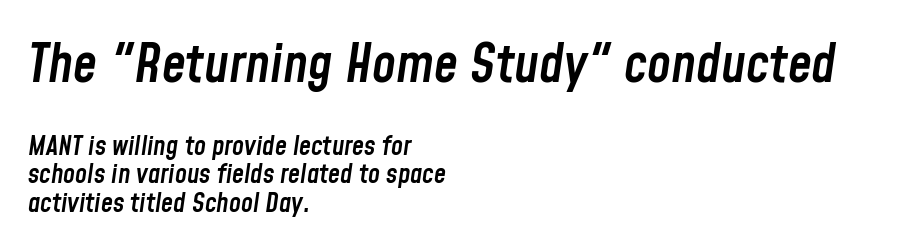
Letters rest on an invisible, unmarked baseline. Horizontal bands of white between lines are thin slivers. Observe the lean: these are italic letterforms. This rendering uses left alignment, leaving the right contour irregular.
